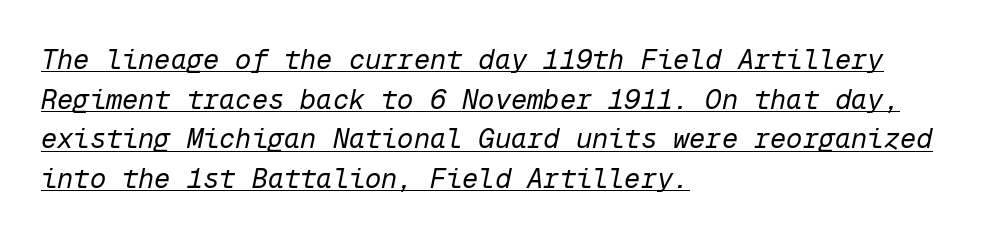
Inter-character spacing is left at the font's built-in metrics. Evenly set lines give the paragraph a standard silhouette. Does the copy run flush right? No — it runs flush left. Honestly, the underline is the first thing you notice here. Every character sits at an angle, as italics do. The font sits on the lighter half of the weight spectrum, regular included.
